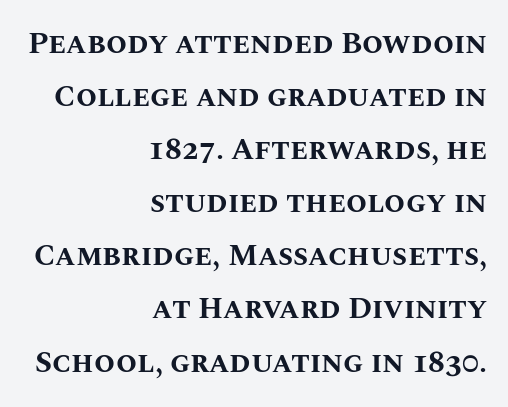
Q: Is the text bold? A: Yes.
Q: Is the text italic (slanted)? A: No, it is upright.
Q: Is the text underlined? A: No.
Q: How is the paragraph aligned? A: Right-aligned.
Q: Is the spacing between letters normal or unusually wide? A: Normal.
Q: Width (condensed, normal, or wide)? A: Normal.
Q: Stroke contrast? A: Medium.
Q: x-height? A: Large.
Q: Monospaced? A: No.
